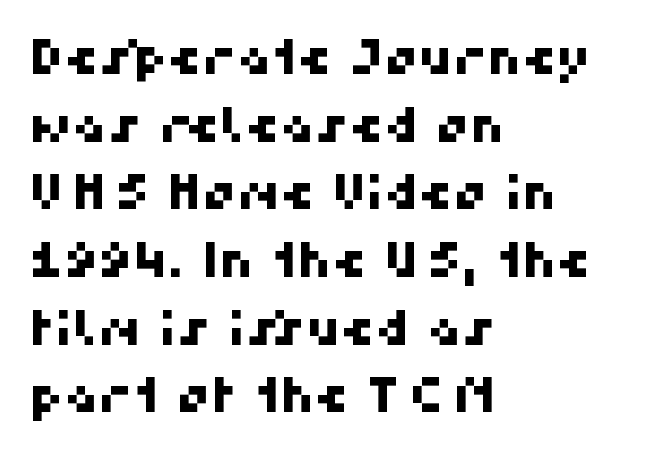
The image shows 48 px sans-serif type; set left-aligned, normal line spacing (1.41x), normal letter spacing, not underlined; high stroke contrast and a medium x-height.
